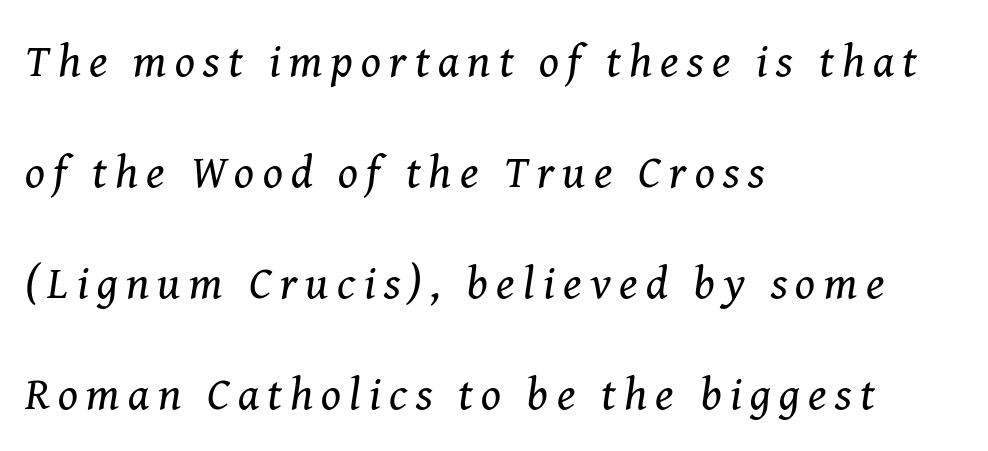
Is this a fixed-width face? No — the glyphs have proportional, varying widths. Vertical stems look standard width or narrower in stroke. These lines were composed using italics. Airy leading. Honestly, there is no underline to notice here at all. Short and long lines alike share a common starting point at left.
